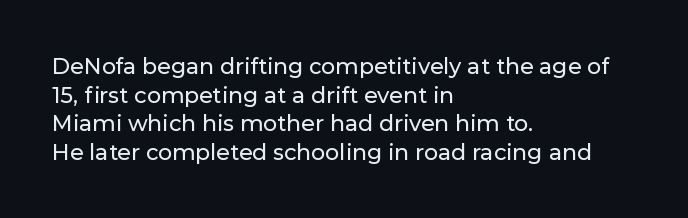
Q: Is the text italic (slanted)? A: No, it is upright.
Q: Is the text underlined? A: No.
Q: How is the paragraph aligned? A: Left-aligned.
Q: Is the spacing between letters normal or unusually wide? A: Normal.
Q: Is the spacing between lines tight, normal or loose? A: Normal.
